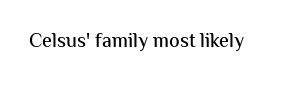
These lines keep a tight, regular rhythm from letter to letter. Unmarked baselines from the first word to the last. Italic: no, the glyphs are upright roman.
